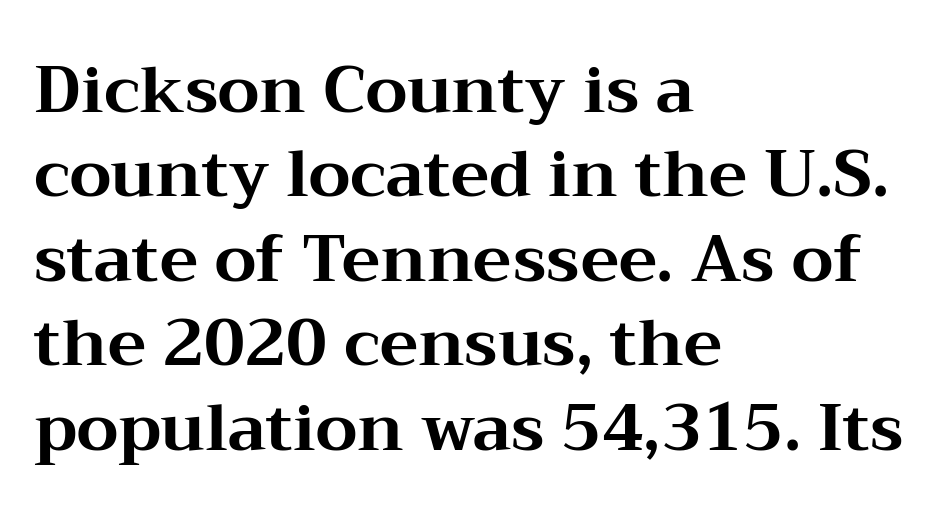
The typesetter chose a ragged-right arrangement here. The letterforms sit shoulder to shoulder at normal distance. Old-style or modern, the face here clearly has serifs. The typography opts for an upright posture over an oblique one. Check under the words: just untouched page.
